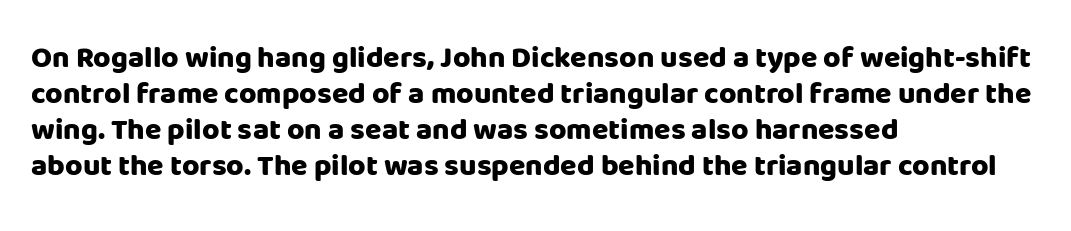
{"serif": "no", "italic": "no", "bold": "yes", "weight": "heavy", "width": "normal", "stroke_contrast": "low", "x_height": "large", "monospaced": "no", "underline": "no", "align": "left", "line_spacing_ratio": 1.2, "letter_spacing": "normal", "letter_spacing_em": 0.0, "glyph_px": 30}
